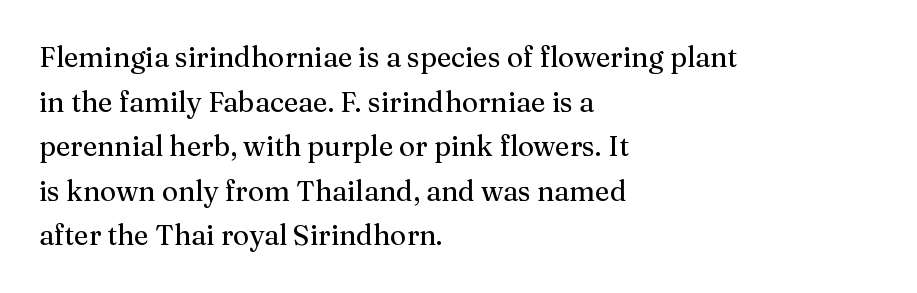
{"serif": "yes", "italic": "no", "bold": "no", "weight": "regular", "width": "normal", "stroke_contrast": "medium", "x_height": "medium", "monospaced": "no", "underline": "no", "align": "left", "line_spacing": "normal", "line_spacing_ratio": 1.59, "letter_spacing": "normal", "letter_spacing_em": 0.0, "glyph_px": 28}
